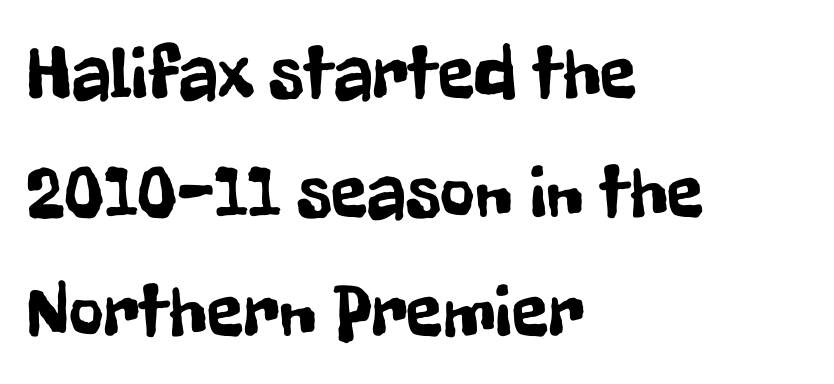
The image shows 75 px condensed sans-serif type, upright; set left-aligned, normal line spacing (1.59x), normal letter spacing, not underlined; low stroke contrast and a medium x-height.
